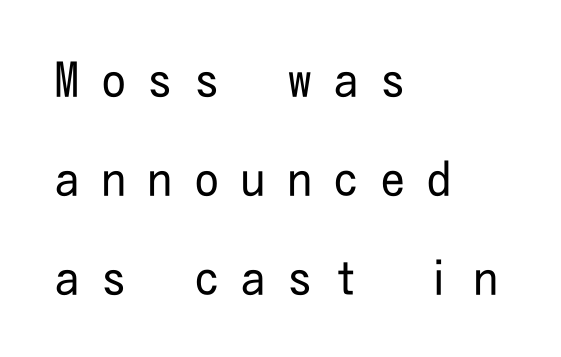
Q: Is the text bold? A: No.
Q: Is the text italic (slanted)? A: No, it is upright.
Q: Is the typeface a serif or a sans-serif typeface? A: Sans-serif.
Q: Is the text underlined? A: No.
Q: How is the paragraph aligned? A: Left-aligned.
Q: Is the spacing between letters normal or unusually wide? A: Unusually wide.
Q: Is the spacing between lines tight, normal or loose? A: Loose.
Q: Width (condensed, normal, or wide)? A: Condensed.
Q: Stroke contrast? A: Low.
Q: x-height? A: Medium.
